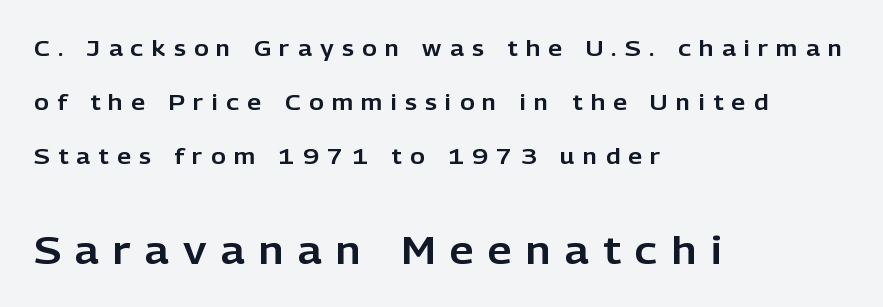
Q: Is the text italic (slanted)? A: No, it is upright.
Q: Is the typeface a serif or a sans-serif typeface? A: Sans-serif.
Q: Is the text underlined? A: No.
Q: How is the paragraph aligned? A: Left-aligned.
Q: Is the spacing between letters normal or unusually wide? A: Unusually wide.
Q: Is the spacing between lines tight, normal or loose? A: Loose.
Q: Which block of text is set in a larger size, the first (top) or the second (bottom)? A: The second (bottom) one.
Q: Width (condensed, normal, or wide)? A: Normal.
Q: Stroke contrast? A: Low.
Q: x-height? A: Medium.
Q: Monospaced? A: No.
